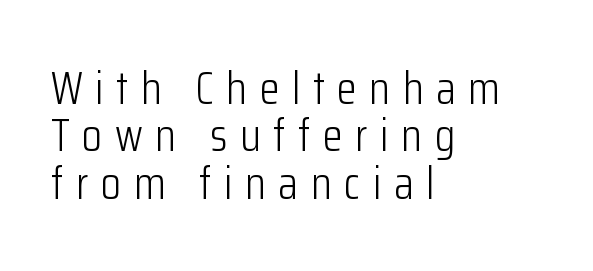
A bare baseline throughout the passage. The letters advance in unequal steps, a hallmark of proportional type. Notice how the stems are strictly vertical — no italics here. One glance says dense: line gaps are narrower than usual. Here the glyphs are tracked loosely, breaking word shapes into spaced letters.
